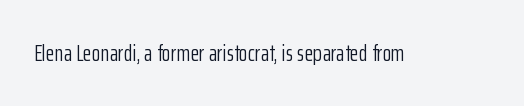
{"italic": "no", "bold": "no", "underline": "no", "letter_spacing": "normal", "letter_spacing_em": 0.0, "glyph_px": 23}
